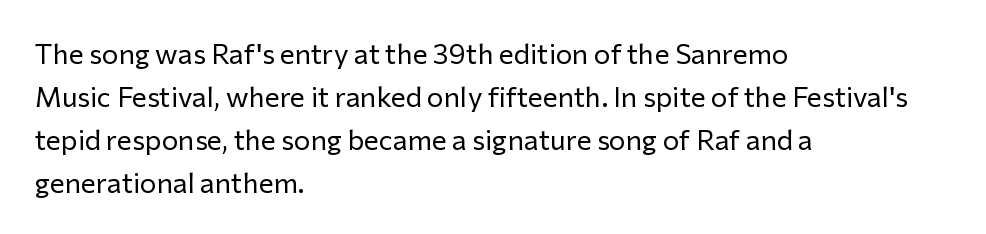
The image shows 28 px regular-weight sans-serif type, upright; set left-aligned, normal line spacing (1.53x), normal letter spacing, not underlined; low stroke contrast and a medium x-height.
